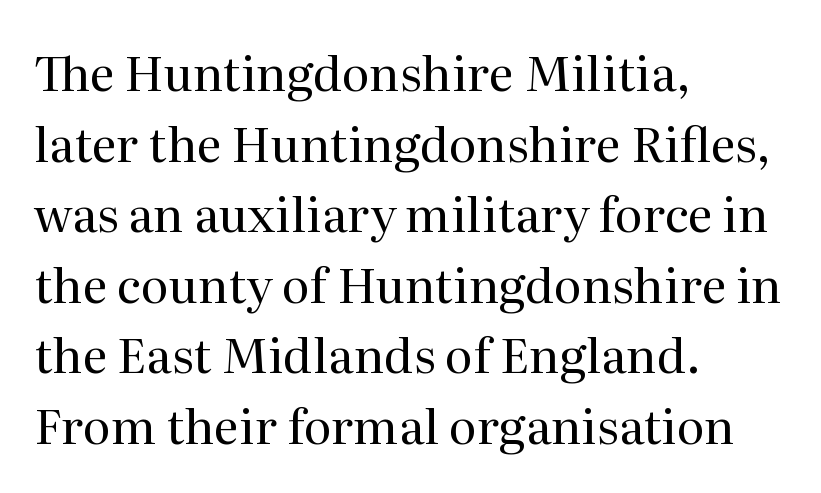
{"serif": "yes", "italic": "no", "bold": "no", "weight": "regular", "width": "normal", "stroke_contrast": "medium", "x_height": "medium", "monospaced": "no", "underline": "no", "align": "left", "line_spacing": "normal", "line_spacing_ratio": 1.47, "letter_spacing": "normal", "letter_spacing_em": 0.0, "glyph_px": 48}
